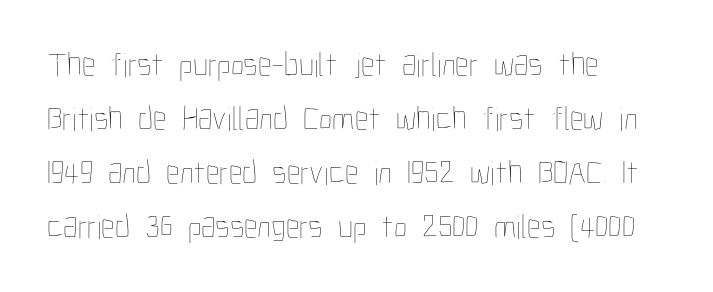
{"italic": "no", "bold": "no", "weight": "thin", "width": "condensed", "stroke_contrast": "low", "x_height": "medium", "monospaced": "no", "underline": "no", "align": "left", "line_spacing": "normal", "line_spacing_ratio": 1.59, "letter_spacing": "normal", "letter_spacing_em": 0.0, "glyph_px": 34}
